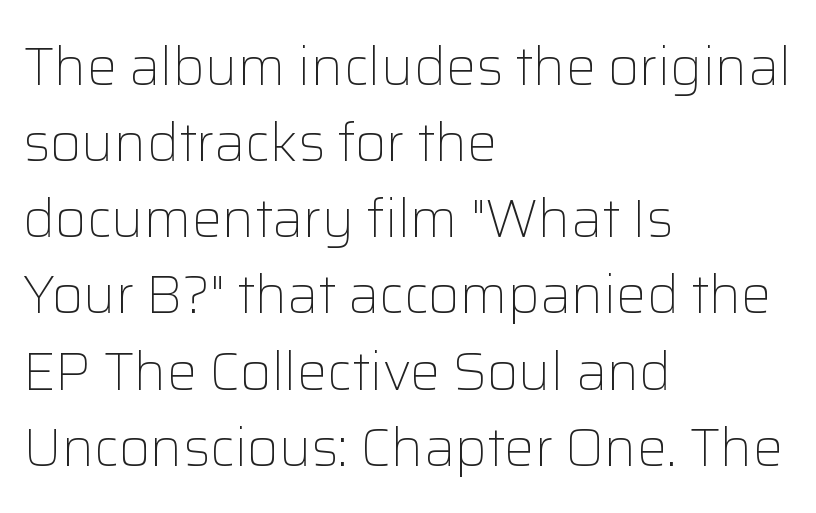
{"serif": "no", "italic": "no", "bold": "no", "weight": "light", "width": "normal", "stroke_contrast": "low", "x_height": "medium", "monospaced": "no", "underline": "no", "align": "left", "line_spacing": "normal", "line_spacing_ratio": 1.41, "letter_spacing": "normal", "letter_spacing_em": 0.0, "glyph_px": 54}
